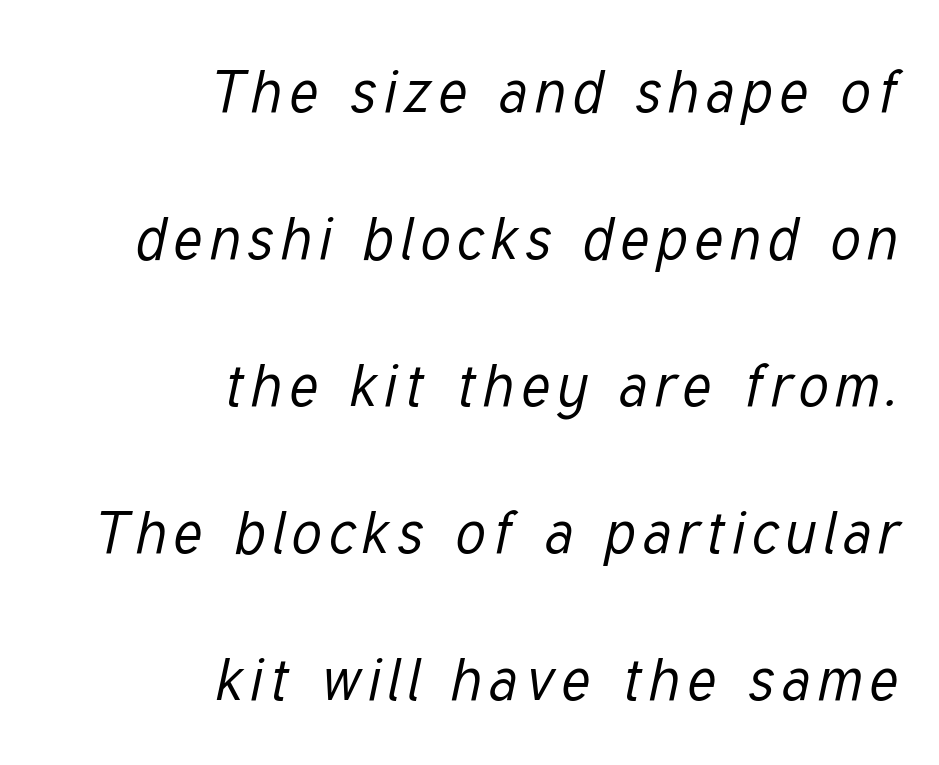
{"italic": "yes", "lean": "right", "slant_degrees": 12, "bold": "no", "weight": "regular", "width": "condensed", "stroke_contrast": "low", "x_height": "medium", "monospaced": "no", "underline": "no", "align": "right", "line_spacing": "loose", "line_spacing_ratio": 2.49, "glyph_px": 59}
